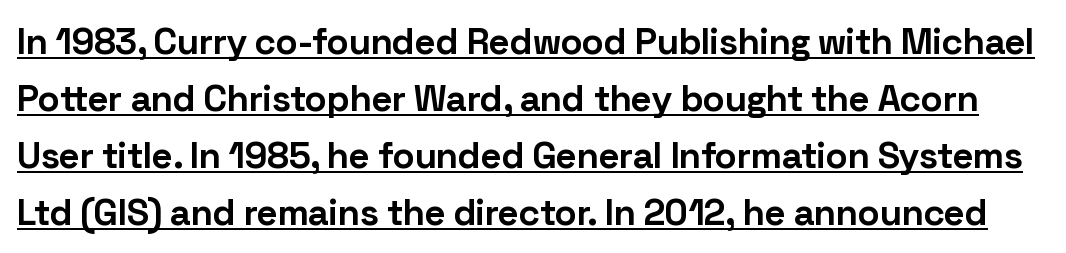
Nope, not italic — everything's standing straight. Line spacing here is normal. In terms of letterform style, serifs are entirely absent. Typographic density is high because the face is bold. The letters advance in unequal steps, a hallmark of proportional type. These lines keep a tight, regular rhythm from letter to letter.
